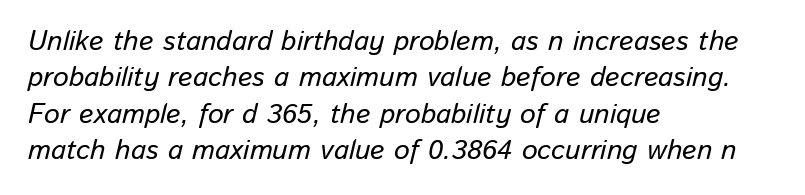
{"italic": "yes", "lean": "right", "slant_degrees": 13, "width": "normal", "stroke_contrast": "low", "x_height": "medium", "monospaced": "no", "underline": "no", "align": "left", "line_spacing": "normal", "line_spacing_ratio": 1.3, "letter_spacing": "normal", "letter_spacing_em": 0.0, "glyph_px": 28}
